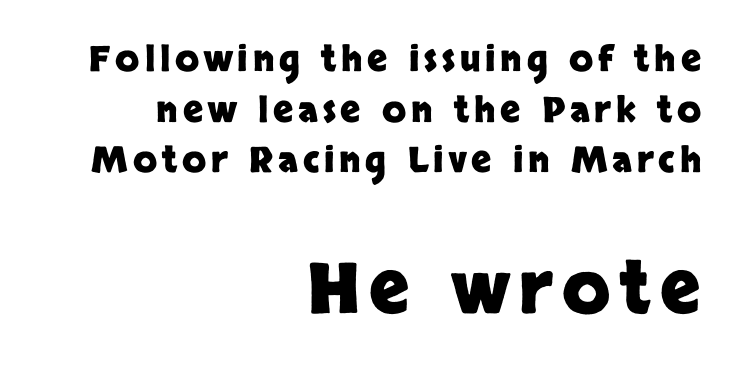
The image shows 70 px heavy sans-serif type, upright; set right-aligned, normal line spacing (1.45x), not underlined; the second (bottom) block is 2.0x larger; low stroke contrast and a large x-height.
